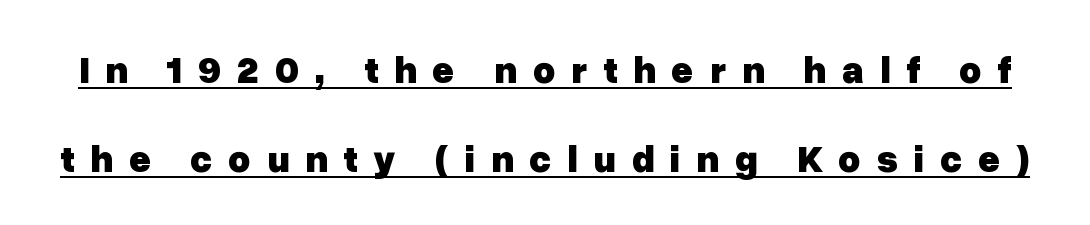
The image shows 38 px heavy sans-serif type, upright; set loose line spacing (2.34x), unusually wide letter spacing (+0.41 em), underlined; low stroke contrast and a medium x-height.
